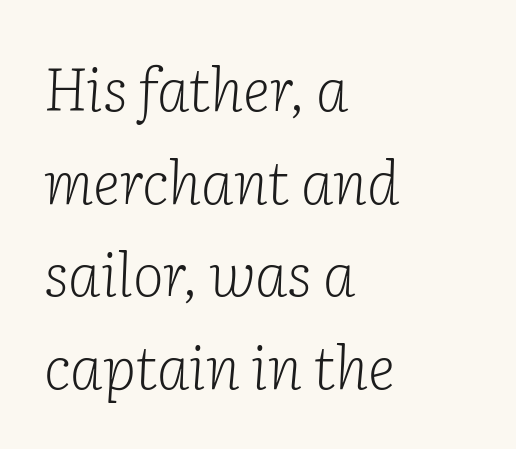
The image shows 59 px light serif type, italic (leaning right); set left-aligned, normal line spacing (1.57x), normal letter spacing, not underlined; low stroke contrast and a medium x-height.
